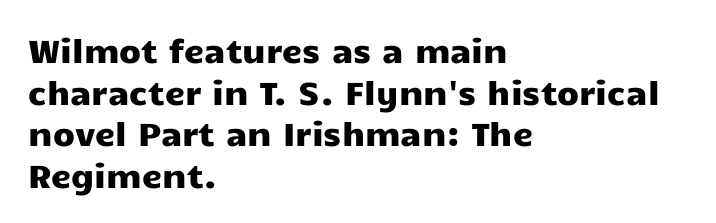
The image shows 32 px wide sans-serif type, upright; set left-aligned, normal line spacing (1.3x), normal letter spacing, not underlined; low stroke contrast and a medium x-height.
